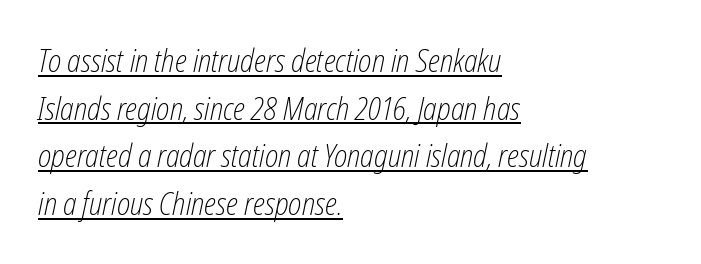
{"italic": "yes", "lean": "right", "slant_degrees": 12, "bold": "no", "weight": "light", "width": "condensed", "stroke_contrast": "low", "x_height": "medium", "monospaced": "no", "underline": "yes", "align": "left", "line_spacing": "normal", "line_spacing_ratio": 1.54, "letter_spacing": "normal", "letter_spacing_em": 0.0, "glyph_px": 31}
